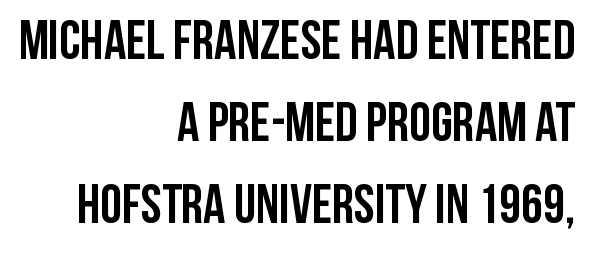
The image shows 55 px semibold, condensed sans-serif type, upright; set right-aligned, normal line spacing (1.49x), normal letter spacing, not underlined; low stroke contrast and a large x-height.
